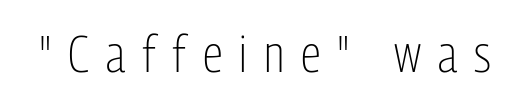
Designer's note — italics off, roman on. Decoration check: the copy has no underline. The strokes carry an ordinary text weight at most. Are there feet on the stems? There aren't — it's a sans. Varying glyph widths throughout — classic text-font behaviour.
